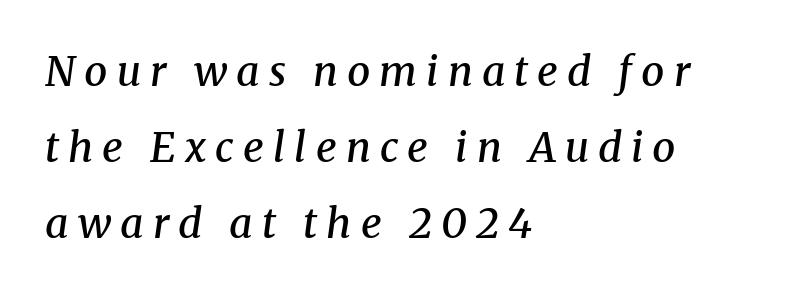
These lines have a slow, spaced-out rhythm from letter to letter. The passage shown is typed in a proportional face where columns would drift. Quick note: italic. The face used here is a semibold: visibly heavier than regular, lighter than bold. The text was rendered using a seriffed face with decorative stroke endings. No word sits above an underline.
